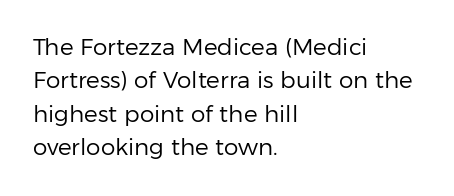
Q: Is the text bold? A: No.
Q: Is the text italic (slanted)? A: No, it is upright.
Q: Is the text underlined? A: No.
Q: How is the paragraph aligned? A: Left-aligned.
Q: Is the spacing between letters normal or unusually wide? A: Normal.
Q: Is the spacing between lines tight, normal or loose? A: Normal.
